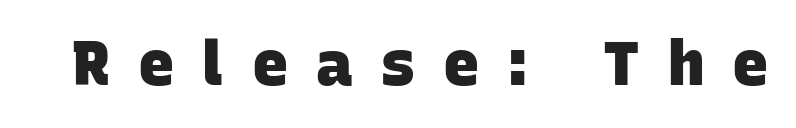
The face used here is a sans, in the tradition of grotesques and geometrics. This sample has the flowing, uneven cadence of proportional lettering. Strong, thick strokes mark this as bold type. The zone under the glyphs is completely vacant.
